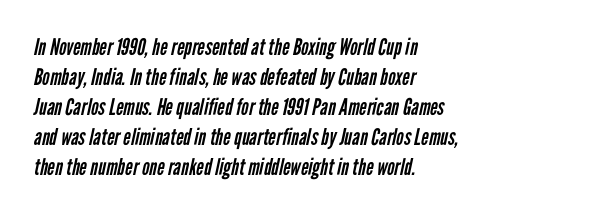
Q: Is the text bold? A: No.
Q: Is the text underlined? A: No.
Q: How is the paragraph aligned? A: Left-aligned.
Q: Is the spacing between letters normal or unusually wide? A: Normal.
Q: Is the spacing between lines tight, normal or loose? A: Normal.
